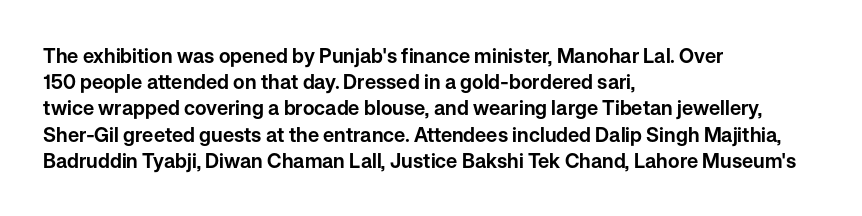
Rows of type keep a routine distance in the vertical direction. Designer's note — italics off, roman on. These lines stack with their left ends in a neat column. You could call the tracking neutral — neither tight nor loose. Each row of text sits above clean, open space.
